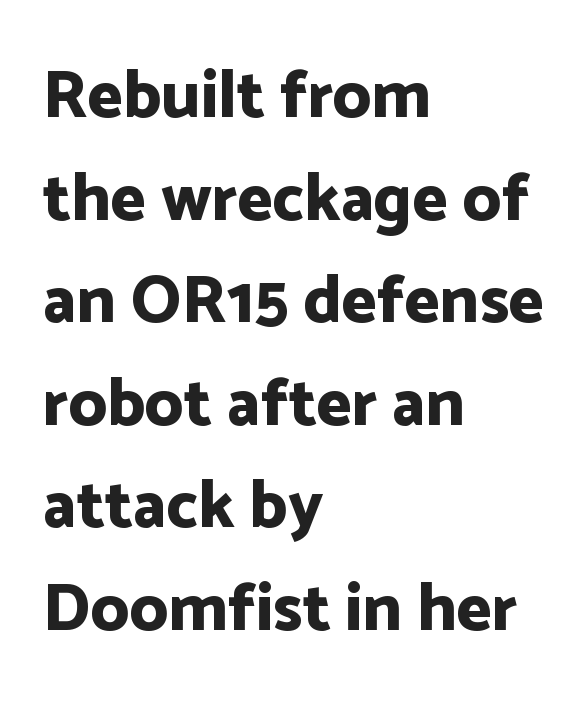
{"serif": "no", "italic": "no", "bold": "yes", "weight": "bold", "width": "normal", "stroke_contrast": "low", "x_height": "medium", "monospaced": "no", "underline": "no", "align": "left", "line_spacing": "normal", "line_spacing_ratio": 1.53, "letter_spacing": "normal", "letter_spacing_em": 0.0, "glyph_px": 67}
